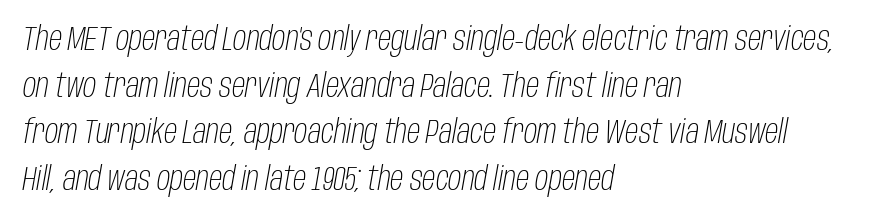
You could not count columns in this text — the font is proportionally spaced. Slant detected: the letters are inclined. The cut favours lightness, reaching ordinary text weight at its darkest. Between one letter and the next there's only the usual sliver of space.
